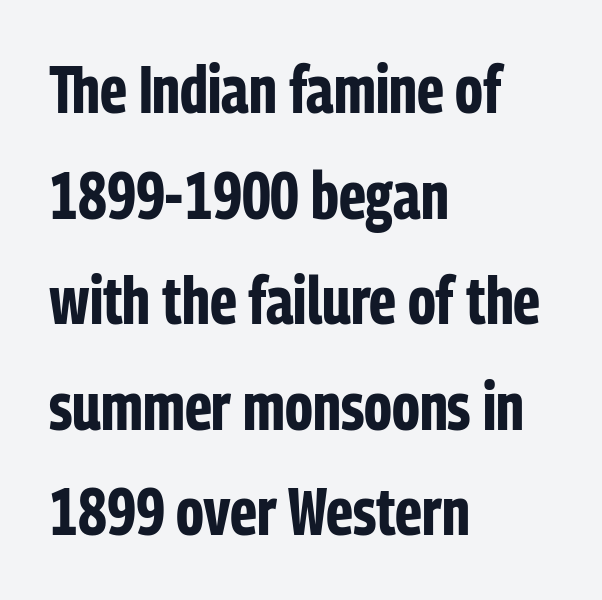
Q: Is the text bold? A: Yes.
Q: Is the text italic (slanted)? A: No, it is upright.
Q: Is the typeface a serif or a sans-serif typeface? A: Sans-serif.
Q: Is the text underlined? A: No.
Q: How is the paragraph aligned? A: Left-aligned.
Q: Is the spacing between letters normal or unusually wide? A: Normal.
Q: Is the spacing between lines tight, normal or loose? A: Normal.
Q: Width (condensed, normal, or wide)? A: Condensed.
Q: Stroke contrast? A: Low.
Q: x-height? A: Medium.
Q: Monospaced? A: No.
